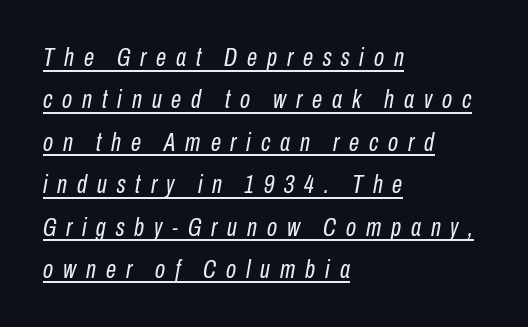
Line starts are locked; line ends wander. Letter spacing: wide. Stems and bowls with no extra thickness — not bold. The rows are spaced the way most documents space them. Is the type slanted? Yes — the strokes lean at a clear angle. The rendering uses the underline text-decoration.
